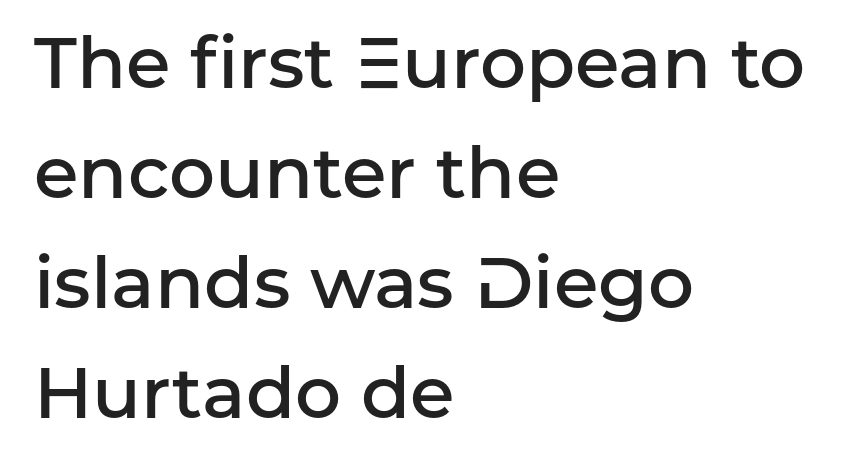
No word sits above an underline. A typesetter would label this face a sans. Letter spacing: default. These lines are rendered in a variable-pitch font.
